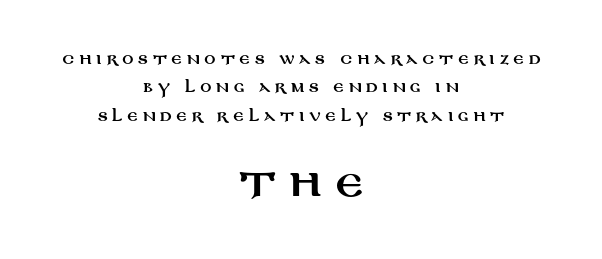
{"serif": "no", "italic": "no", "width": "wide", "stroke_contrast": "medium", "x_height": "large", "monospaced": "no", "underline": "no", "align": "center", "line_spacing": "loose", "line_spacing_ratio": 2.03, "letter_spacing": "wide", "letter_spacing_em": 0.33, "larger_block": "second", "size_ratio": 2.64, "glyph_px": 37}
